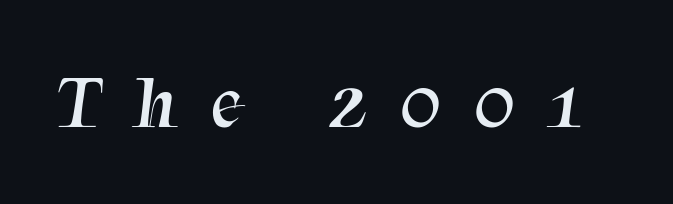
A light-to-regular cut is what we see here. Stroke terminals: seriffed. Varying glyph widths throughout — classic text-font behaviour. Only glyphs here, with clear space below each row.
